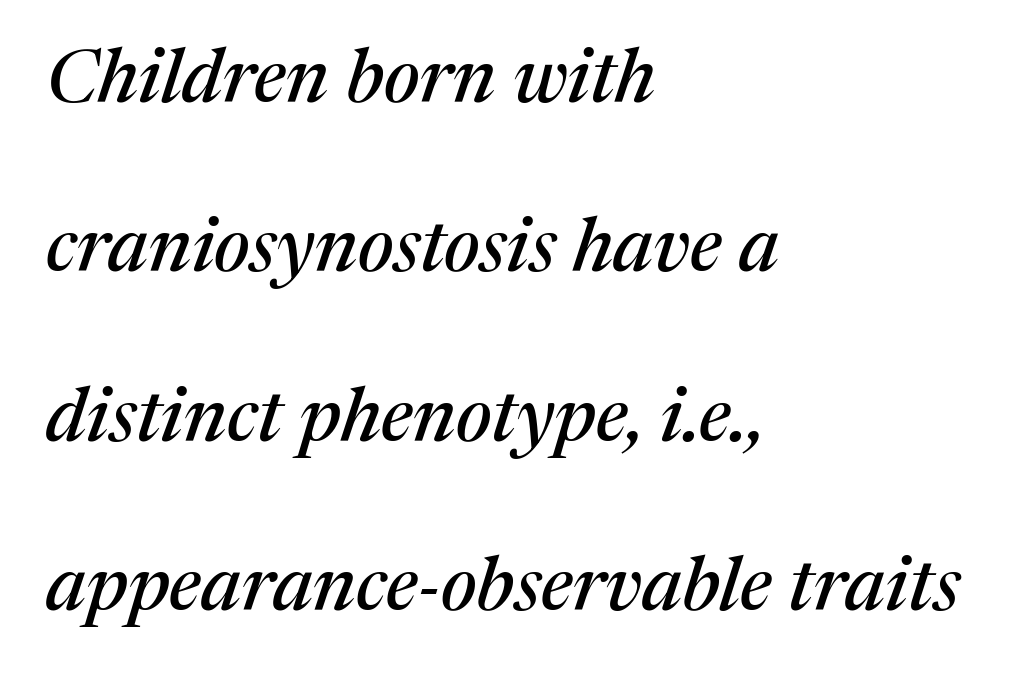
Students, note that the glyphs here touch the page at normal intervals. Small tapered or slab feet sit at the stroke ends, so this counts as serif. Layout note: lines flush left. The block of text is sparse from top to bottom, with ample space between rows. Descenders are the only things crossing below the line.
